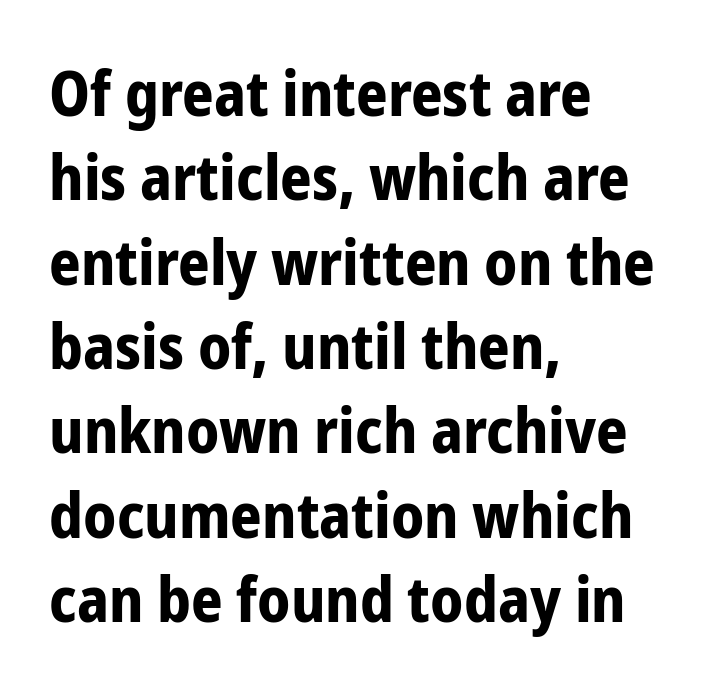
The image shows 62 px bold, condensed sans-serif type, upright; set left-aligned, normal line spacing (1.36x), normal letter spacing, not underlined; low stroke contrast and a medium x-height.
